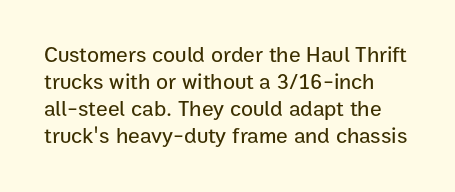
The image shows 22 px text type, upright; set line spacing 1.22x, normal letter spacing, not underlined.
